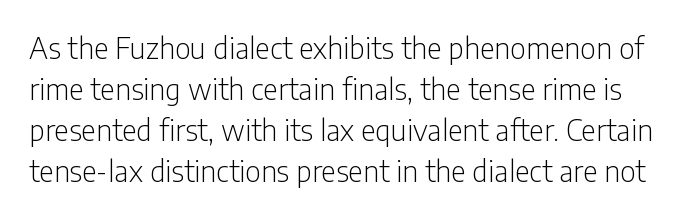
Q: Is the text bold? A: No.
Q: Is the text italic (slanted)? A: No, it is upright.
Q: Is the typeface a serif or a sans-serif typeface? A: Sans-serif.
Q: Is the text underlined? A: No.
Q: Is the spacing between letters normal or unusually wide? A: Normal.
Q: Is the spacing between lines tight, normal or loose? A: Normal.
Q: Width (condensed, normal, or wide)? A: Condensed.
Q: Stroke contrast? A: Low.
Q: x-height? A: Medium.
Q: Monospaced? A: No.
